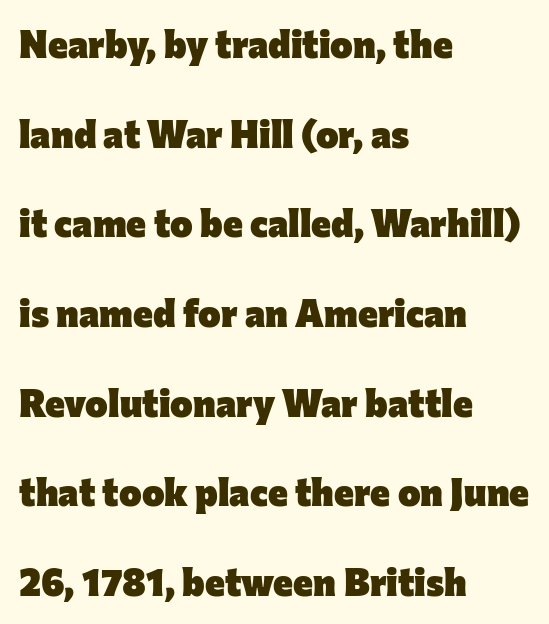
{"serif": "no", "italic": "no", "bold": "yes", "weight": "heavy", "width": "normal", "stroke_contrast": "low", "x_height": "medium", "monospaced": "no", "underline": "no", "align": "left", "line_spacing": "loose", "line_spacing_ratio": 2.36, "letter_spacing": "normal", "letter_spacing_em": 0.0, "glyph_px": 38}
